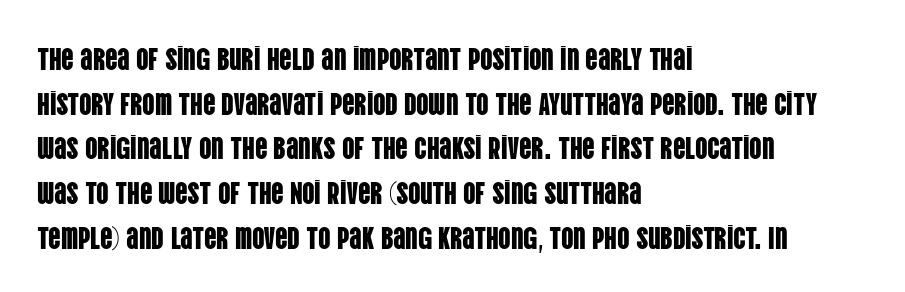
The image shows 31 px condensed sans-serif type, upright; set left-aligned, normal line spacing (1.44x), normal letter spacing, not underlined; low stroke contrast and a large x-height.
